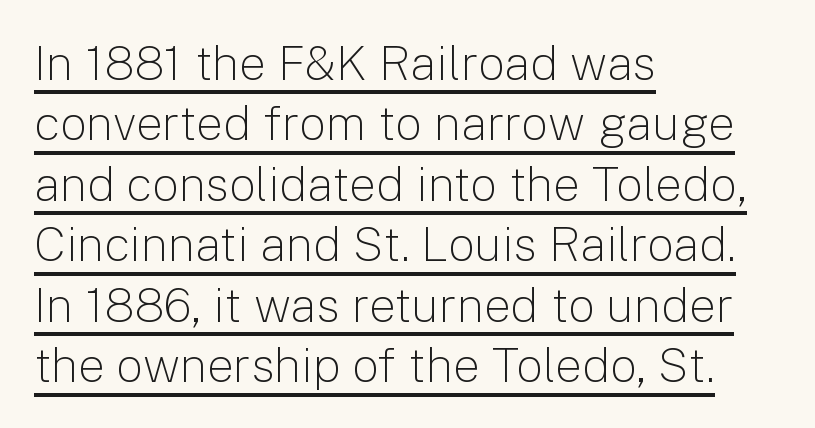
Upright lettering throughout. Each letter's strokes conclude bluntly, with no projecting serifs. Proportional: the letters do not fall into vertical columns. Line spacing here is normal. A baseline rule has been typeset under these characters. The paragraph has a hard left edge and a soft right edge.
